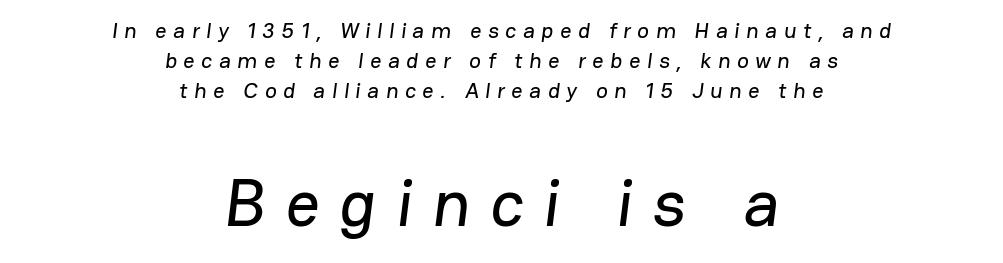
{"serif": "no", "width": "normal", "stroke_contrast": "low", "x_height": "medium", "monospaced": "no", "underline": "no", "align": "center", "line_spacing": "normal", "line_spacing_ratio": 1.36, "letter_spacing": "wide", "letter_spacing_em": 0.3, "larger_block": "second", "size_ratio": 3.05, "glyph_px": 67}
